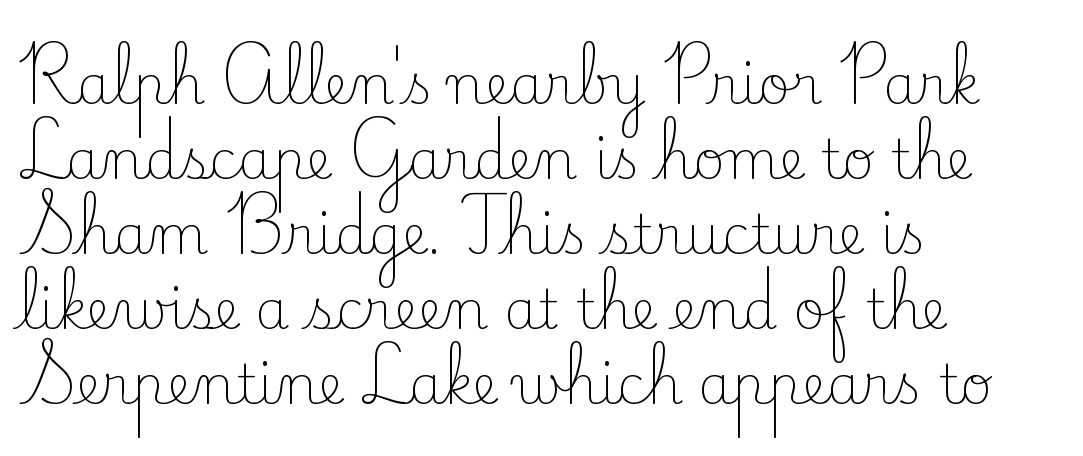
The image shows 54 px light serif type, upright; set left-aligned, normal line spacing (1.39x), normal letter spacing, not underlined; low stroke contrast and a small x-height.
